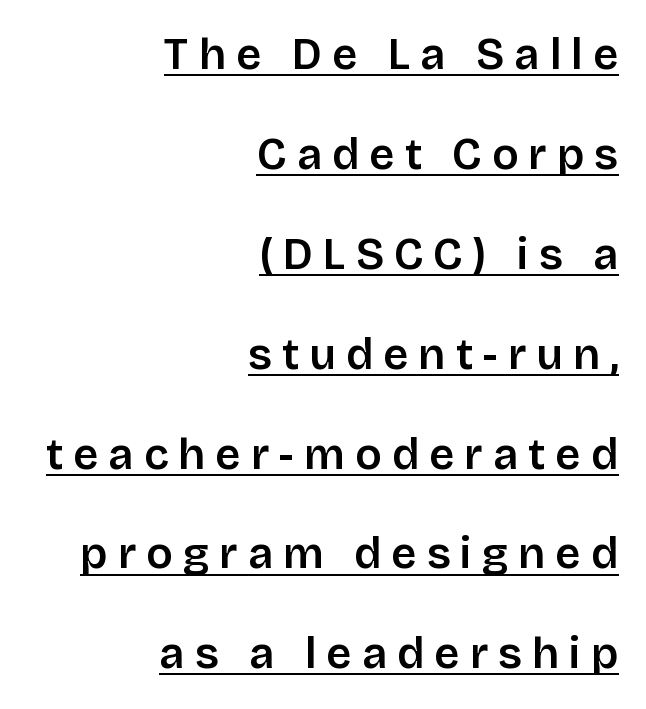
{"serif": "no", "italic": "no", "width": "normal", "stroke_contrast": "low", "x_height": "large", "monospaced": "no", "underline": "yes", "align": "right", "line_spacing": "loose", "line_spacing_ratio": 2.27, "letter_spacing": "wide", "letter_spacing_em": 0.23, "glyph_px": 44}
